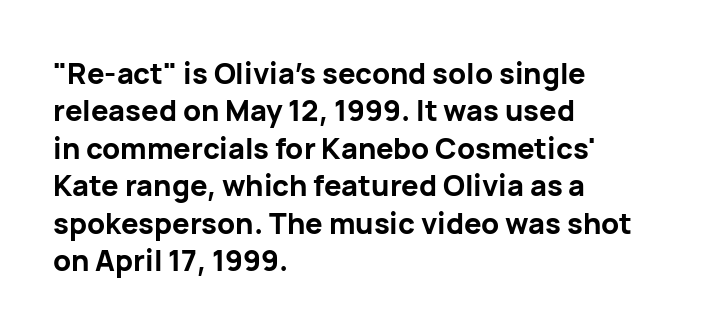
{"serif": "no", "italic": "no", "bold": "yes", "weight": "bold", "width": "normal", "stroke_contrast": "low", "x_height": "medium", "monospaced": "no", "underline": "no", "align": "left", "line_spacing": "normal", "line_spacing_ratio": 1.29, "letter_spacing": "normal", "letter_spacing_em": 0.0, "glyph_px": 29}
